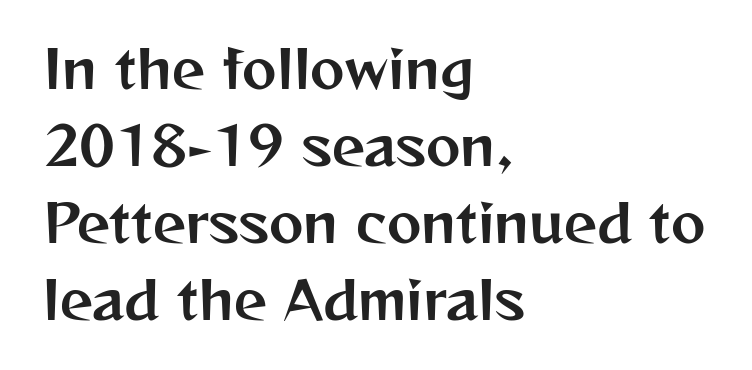
Interline gaps are of average width in this sample. Proportional: the letters do not fall into vertical columns. You can tell it's not italic because the verticals are truly vertical. Check where the strokes stop: nothing finishes them off — pure sans. Where is the straight margin? On the left. Decoration check: the copy has no underline.
